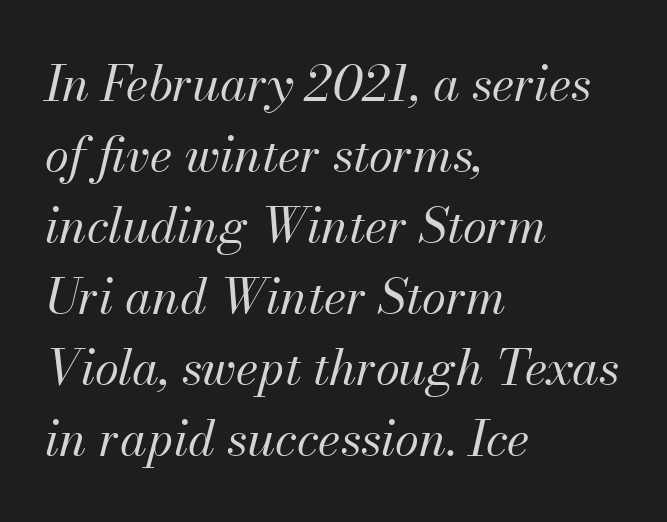
Reading down the block, your eye returns to a fixed left position each line. These lines are rendered in a variable-pitch font. The vertical gap from one line to the next is medium. Is this a heavy cut? Hardly; it is regular or lighter.
